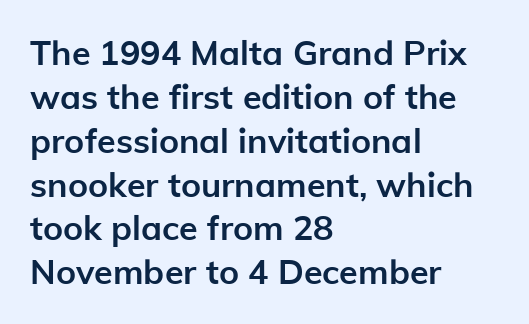
{"serif": "no", "italic": "no", "bold": "yes", "weight": "semibold", "width": "normal", "stroke_contrast": "low", "x_height": "medium", "monospaced": "no", "underline": "no", "align": "left", "line_spacing": "normal", "line_spacing_ratio": 1.29, "letter_spacing": "normal", "letter_spacing_em": 0.0, "glyph_px": 34}
